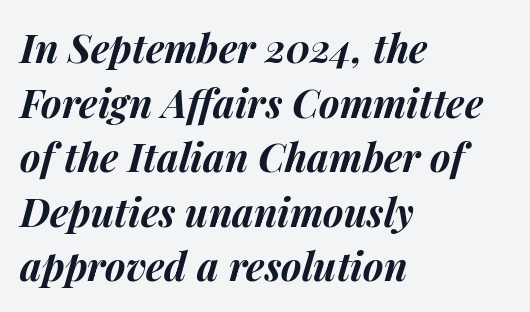
{"italic": "yes", "lean": "right", "slant_degrees": 14, "bold": "yes", "weight": "bold", "width": "normal", "stroke_contrast": "medium", "x_height": "medium", "monospaced": "no", "underline": "no", "align": "left", "line_spacing": "normal", "line_spacing_ratio": 1.4, "letter_spacing": "normal", "letter_spacing_em": 0.0, "glyph_px": 39}
